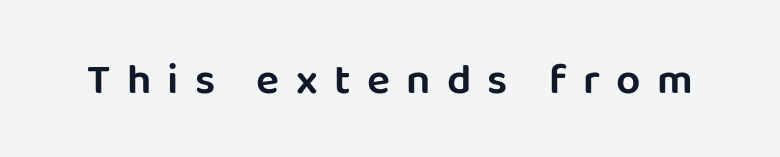
Q: Is the text italic (slanted)? A: No, it is upright.
Q: Is the typeface a serif or a sans-serif typeface? A: Sans-serif.
Q: Is the text underlined? A: No.
Q: Is the spacing between letters normal or unusually wide? A: Unusually wide.
Q: Width (condensed, normal, or wide)? A: Normal.
Q: Stroke contrast? A: Low.
Q: x-height? A: Large.
Q: Monospaced? A: No.
